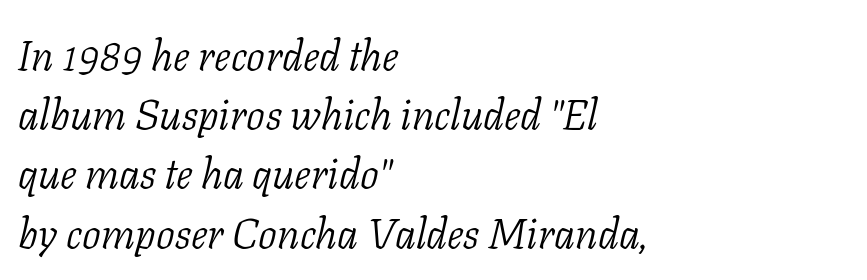
Q: Is the text bold? A: No.
Q: Is the text italic (slanted)? A: Yes, it leans right by about 11 degrees.
Q: Is the typeface a serif or a sans-serif typeface? A: Serif.
Q: Is the text underlined? A: No.
Q: How is the paragraph aligned? A: Left-aligned.
Q: Is the spacing between letters normal or unusually wide? A: Normal.
Q: Is the spacing between lines tight, normal or loose? A: Normal.
Q: Width (condensed, normal, or wide)? A: Normal.
Q: Stroke contrast? A: Low.
Q: x-height? A: Medium.
Q: Monospaced? A: No.
